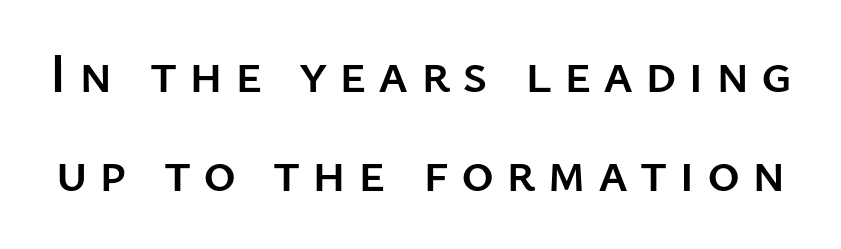
{"serif": "no", "italic": "no", "width": "normal", "stroke_contrast": "low", "x_height": "medium", "monospaced": "no", "underline": "no", "line_spacing_ratio": 1.77, "letter_spacing": "wide", "letter_spacing_em": 0.21, "glyph_px": 56}
